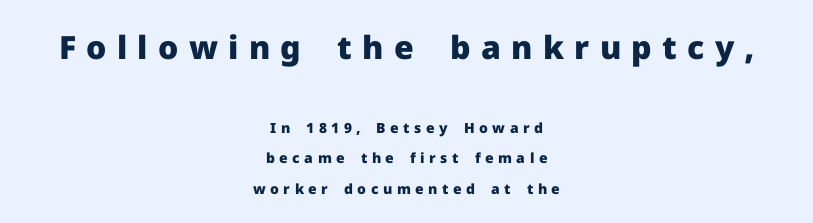
Tracking value appears strongly positive — letters spread wide. Do the characters align in a grid? No, the font is proportional. This rendering features lettering with no underline. This is sans-serif lettering, the kind often seen on screens and signage. Of the two passages, the one on top uses the larger point size.
